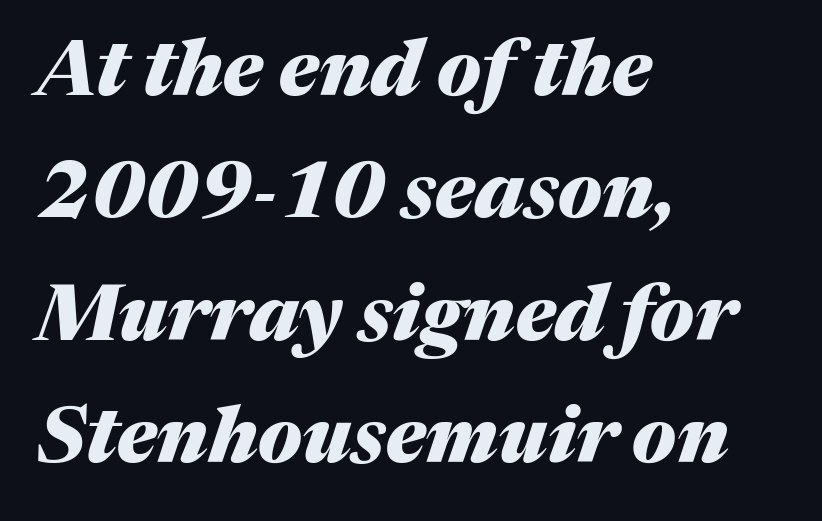
{"italic": "yes", "lean": "right", "slant_degrees": 17, "bold": "yes", "weight": "heavy", "width": "normal", "stroke_contrast": "medium", "x_height": "medium", "monospaced": "no", "underline": "no", "align": "left", "line_spacing": "normal", "line_spacing_ratio": 1.57, "letter_spacing": "normal", "letter_spacing_em": 0.0, "glyph_px": 78}
